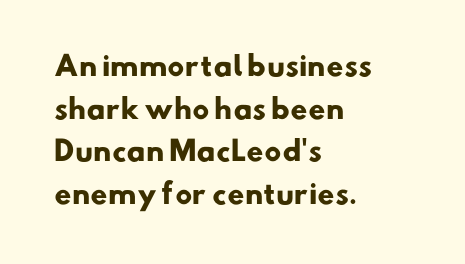
The face used here has the dense, thick strokes of a bold. Words float on clear page, feet unadorned. Typeset ragged right — the left edge is the straight one. Summary of vertical rhythm: regular, with standard interline spacing. Tracking here is standard; glyphs follow each other at the usual distance.
